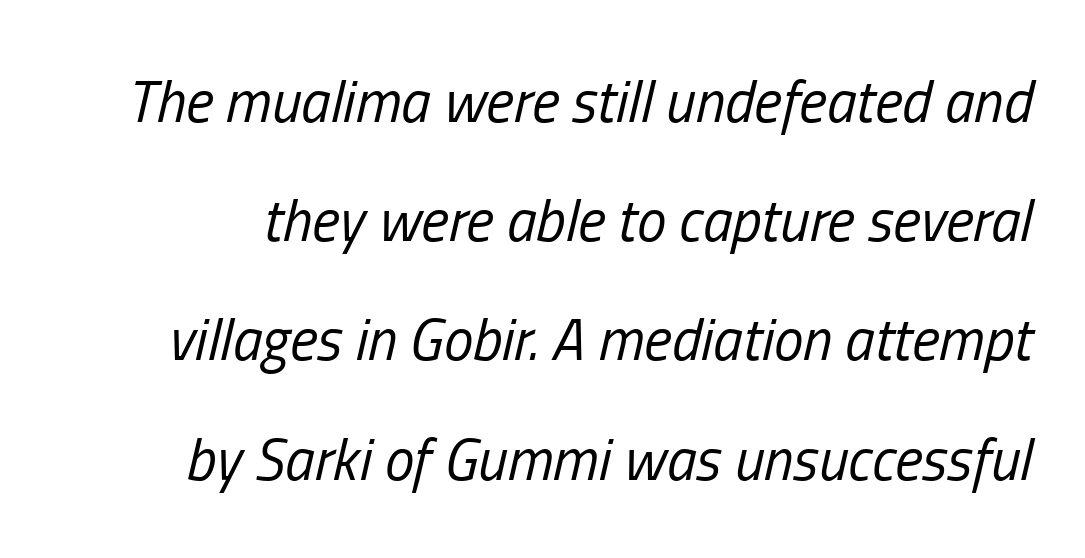
Q: Is the text bold? A: No.
Q: Is the text italic (slanted)? A: Yes, it leans right by about 13 degrees.
Q: Is the text underlined? A: No.
Q: Is the spacing between letters normal or unusually wide? A: Normal.
Q: Is the spacing between lines tight, normal or loose? A: Loose.
Q: Width (condensed, normal, or wide)? A: Condensed.
Q: Stroke contrast? A: Low.
Q: x-height? A: Medium.
Q: Monospaced? A: No.
